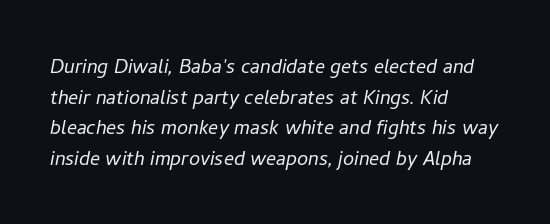
Q: Is the text bold? A: No.
Q: Is the text italic (slanted)? A: Yes, it leans right by about 11 degrees.
Q: Is the text underlined? A: No.
Q: How is the paragraph aligned? A: Left-aligned.
Q: Is the spacing between letters normal or unusually wide? A: Normal.
